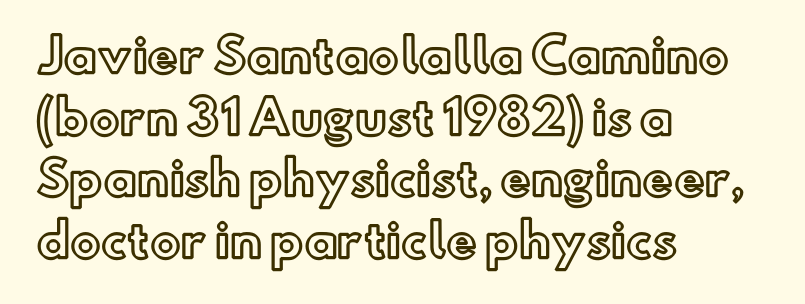
The image shows 46 px text type, upright; set left-aligned, normal line spacing (1.34x), normal letter spacing, not underlined; a small x-height.
